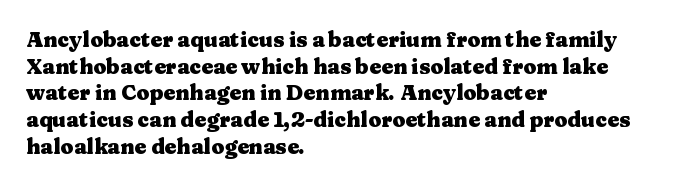
The image shows 21 px bold type, upright; set left-aligned, normal line spacing (1.27x), normal letter spacing, not underlined.
